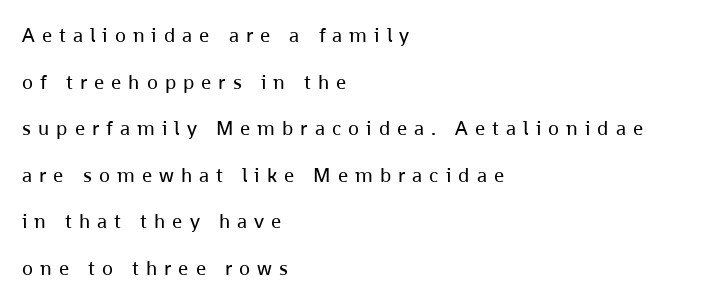
{"italic": "no", "bold": "no", "underline": "no", "align": "left", "line_spacing": "loose", "line_spacing_ratio": 2.33, "letter_spacing": "wide", "letter_spacing_em": 0.35, "glyph_px": 20}
